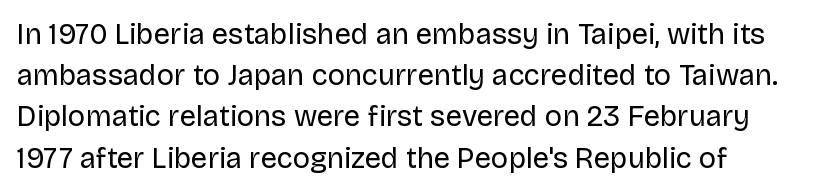
Q: Is the text bold? A: No.
Q: Is the text italic (slanted)? A: No, it is upright.
Q: Is the typeface a serif or a sans-serif typeface? A: Sans-serif.
Q: Is the text underlined? A: No.
Q: How is the paragraph aligned? A: Left-aligned.
Q: Is the spacing between letters normal or unusually wide? A: Normal.
Q: Is the spacing between lines tight, normal or loose? A: Normal.
Q: Width (condensed, normal, or wide)? A: Normal.
Q: Stroke contrast? A: Low.
Q: x-height? A: Large.
Q: Monospaced? A: No.
